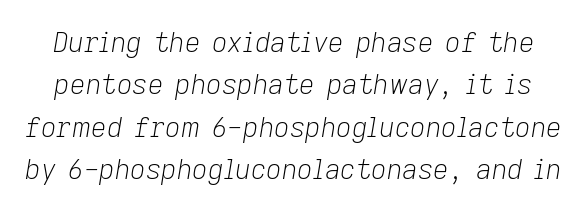
Q: Is the text bold? A: No.
Q: Is the text italic (slanted)? A: Yes, it leans right by about 9 degrees.
Q: Is the text underlined? A: No.
Q: Is the spacing between letters normal or unusually wide? A: Normal.
Q: Is the spacing between lines tight, normal or loose? A: Normal.
